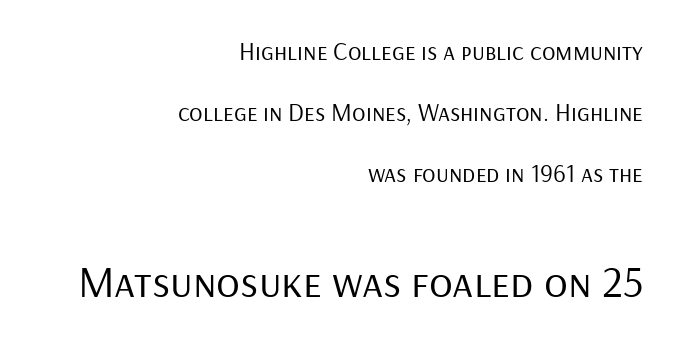
{"serif": "no", "italic": "no", "bold": "no", "weight": "regular", "width": "normal", "stroke_contrast": "low", "x_height": "medium", "monospaced": "no", "underline": "no", "align": "right", "line_spacing": "loose", "line_spacing_ratio": 2.44, "letter_spacing": "normal", "letter_spacing_em": 0.0, "larger_block": "second", "size_ratio": 1.76, "glyph_px": 44}
